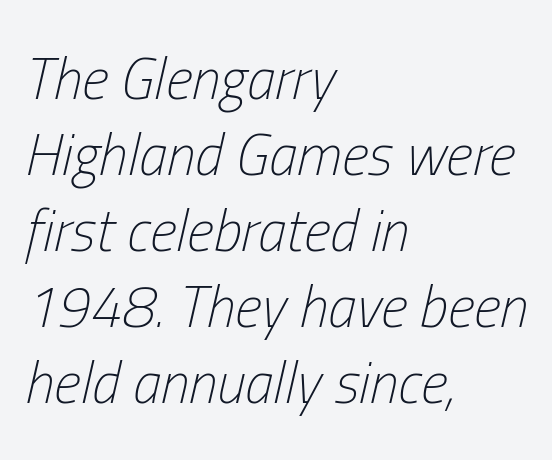
The face looks like a standard text weight, possibly lighter. A typesetter would call this proportional, since set widths differ per character. Does the leading feel generous? No, just average. Slant detected: the letters are inclined. The lines in this sample share a left origin and differ only in where they stop. The rendering keeps characters at their native spacing.
